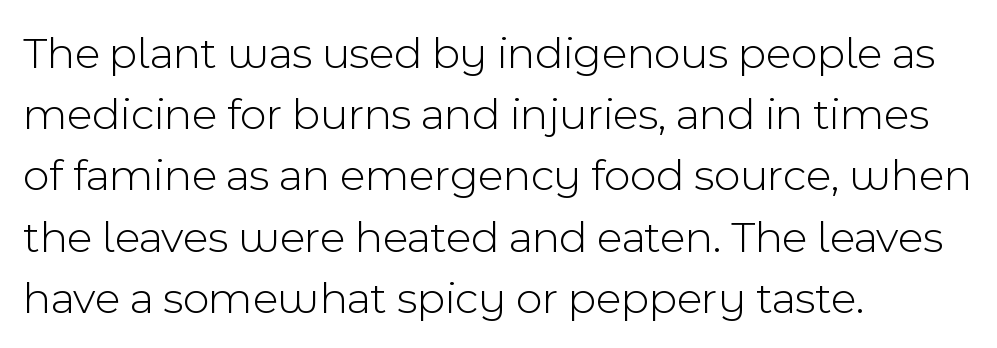
The image shows 46 px light sans-serif type, upright; set left-aligned, normal line spacing (1.33x), normal letter spacing, not underlined; a medium x-height.
